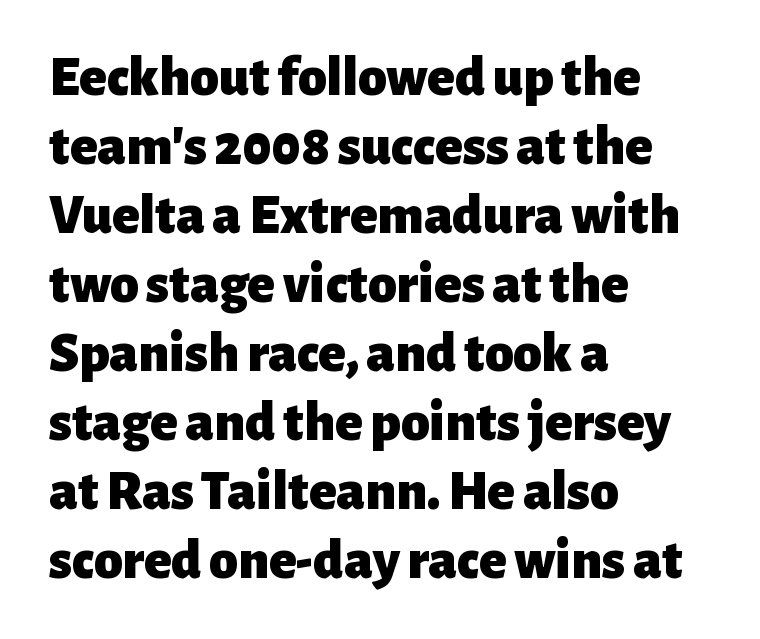
Note the varied advance widths — an 'i' is clearly narrower than an 'm'. In terms of letterspacing, this is plain default setting. Rule under the text: the space is simply empty. Heft: maximum for text — a bold. It's the straight-up-and-down kind of type. The typeface chosen for these lines omits serifs.
